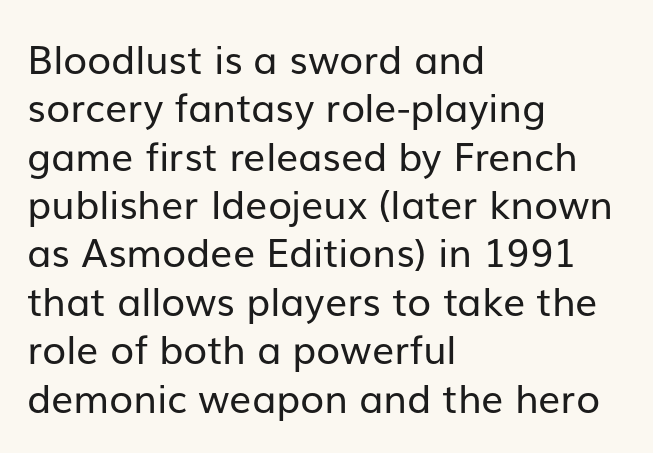
The image shows 39 px regular-weight sans-serif type, upright; set left-aligned, line spacing 1.24x, normal letter spacing, not underlined; low stroke contrast and a medium x-height.
